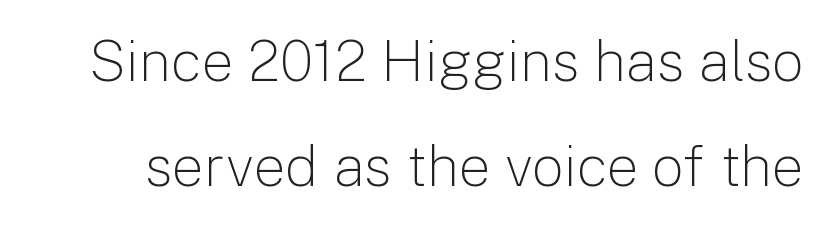
The image shows 57 px light sans-serif type, upright; set line spacing 1.84x, normal letter spacing, not underlined; low stroke contrast and a medium x-height.
